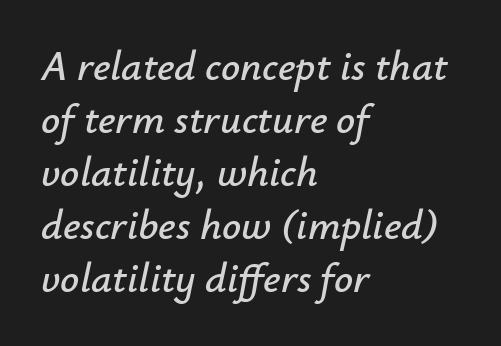
Q: Is the text italic (slanted)? A: Yes, it leans right by about 12 degrees.
Q: Is the text underlined? A: No.
Q: How is the paragraph aligned? A: Left-aligned.
Q: Is the spacing between letters normal or unusually wide? A: Normal.
Q: Is the spacing between lines tight, normal or loose? A: Normal.
Q: Width (condensed, normal, or wide)? A: Normal.
Q: Stroke contrast? A: Low.
Q: x-height? A: Small.
Q: Monospaced? A: No.
